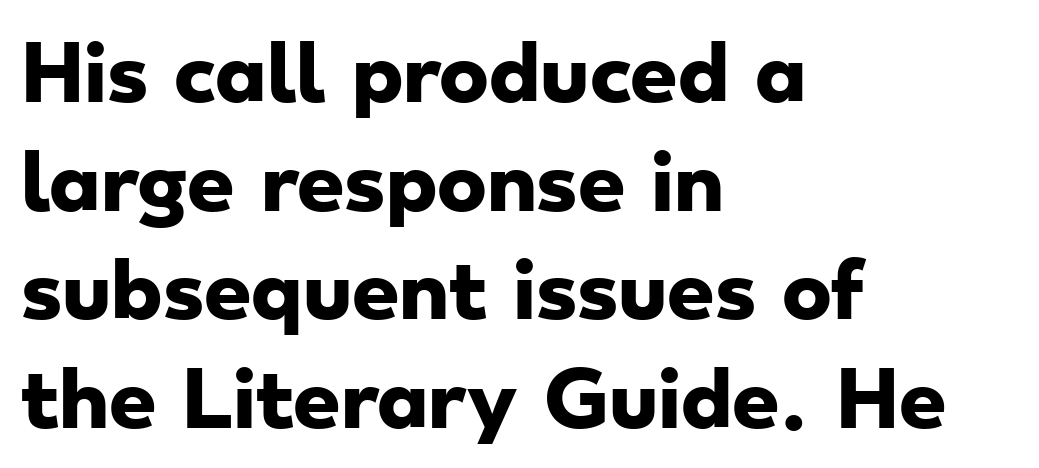
Q: Is the text bold? A: Yes.
Q: Is the typeface a serif or a sans-serif typeface? A: Sans-serif.
Q: Is the text underlined? A: No.
Q: How is the paragraph aligned? A: Left-aligned.
Q: Is the spacing between letters normal or unusually wide? A: Normal.
Q: Is the spacing between lines tight, normal or loose? A: Normal.
Q: Width (condensed, normal, or wide)? A: Wide.
Q: Stroke contrast? A: Low.
Q: x-height? A: Small.
Q: Monospaced? A: No.
